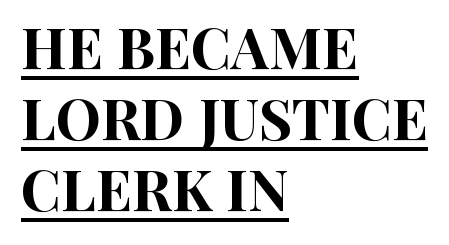
The image shows 57 px condensed sans-serif type, upright; set left-aligned, normal line spacing (1.25x), normal letter spacing, underlined; high stroke contrast and a large x-height.
